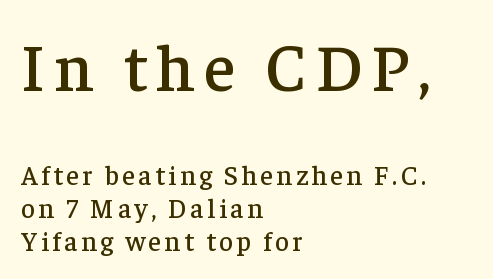
The image shows 67 px serif type, upright; set left-aligned, line spacing 1.22x, not underlined; the first (top) block is 2.48x larger; low stroke contrast and a medium x-height.
